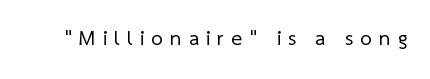
{"bold": "no", "underline": "no", "letter_spacing": "wide", "letter_spacing_em": 0.33, "glyph_px": 21}
